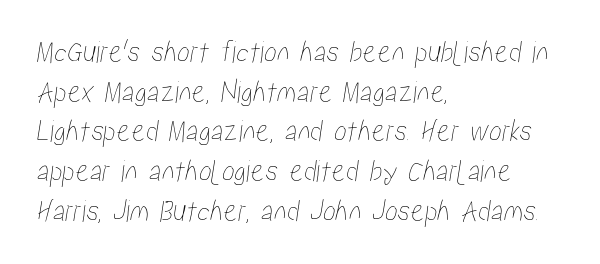
Q: Is the text underlined? A: No.
Q: How is the paragraph aligned? A: Left-aligned.
Q: Is the spacing between letters normal or unusually wide? A: Normal.
Q: Width (condensed, normal, or wide)? A: Condensed.
Q: Stroke contrast? A: Low.
Q: x-height? A: Medium.
Q: Monospaced? A: No.
